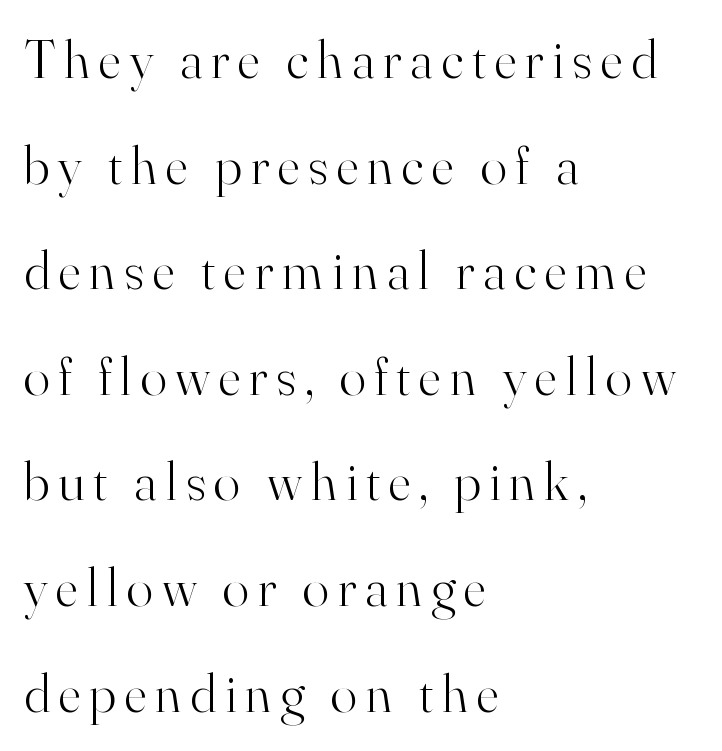
{"serif": "yes", "italic": "no", "bold": "no", "weight": "light", "width": "normal", "stroke_contrast": "high", "x_height": "small", "monospaced": "no", "underline": "no", "align": "left", "line_spacing": "loose", "line_spacing_ratio": 1.92, "glyph_px": 55}
